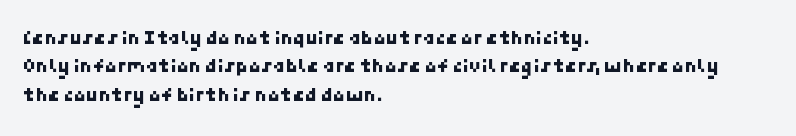
The image shows 20 px text type; set left-aligned, normal line spacing (1.42x), normal letter spacing, not underlined.
